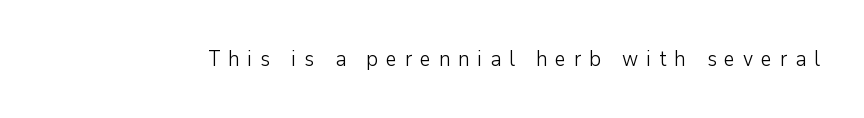
The image shows 21 px text type, upright; set unusually wide letter spacing (+0.38 em), not underlined.
